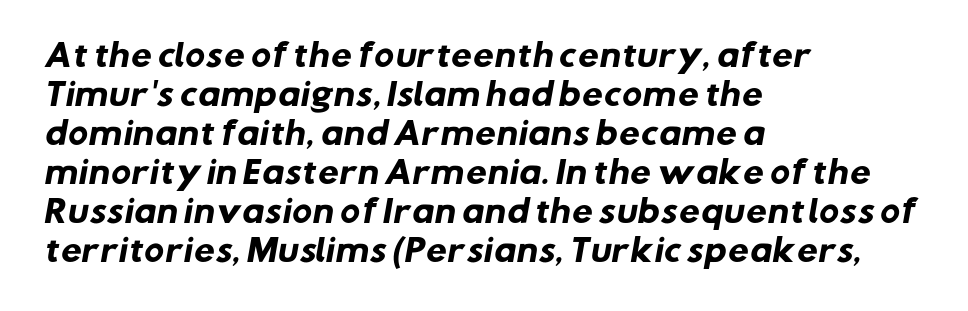
The image shows 30 px heavy sans-serif type; set left-aligned, normal line spacing (1.3x), normal letter spacing, not underlined; low stroke contrast and a medium x-height.
